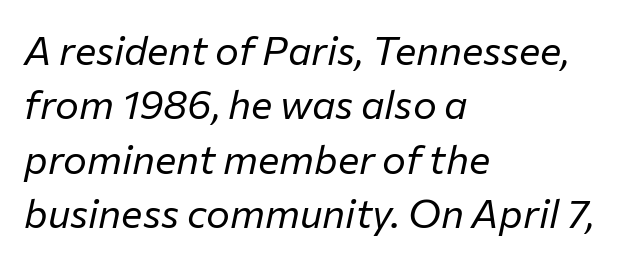
Observe the lean: these are italic letterforms. Each row of text sits above clean, open space. Varying glyph widths throughout — classic text-font behaviour. How would I describe the line gaps? Plain and ordinary. The font is comparable to plain body text, perhaps lighter.
